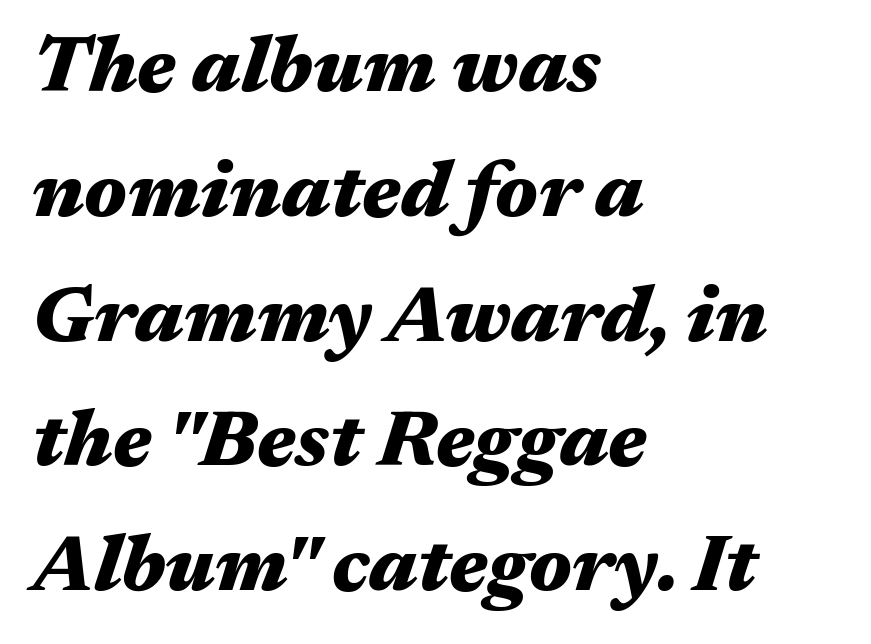
{"italic": "yes", "lean": "right", "slant_degrees": 17, "bold": "yes", "weight": "heavy", "width": "wide", "stroke_contrast": "medium", "x_height": "medium", "monospaced": "no", "underline": "no", "align": "left", "line_spacing": "normal", "line_spacing_ratio": 1.58, "letter_spacing": "normal", "letter_spacing_em": 0.0, "glyph_px": 79}
